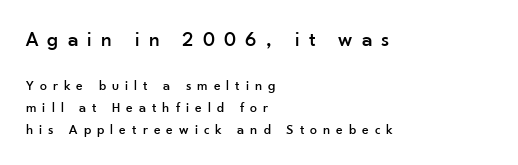
Size hierarchy here favors the leading block over the trailing one. Rule under the text: the space is simply empty. The type sits square on the baseline with zero lean. The block of text has a typical density, with ordinary space between rows.
